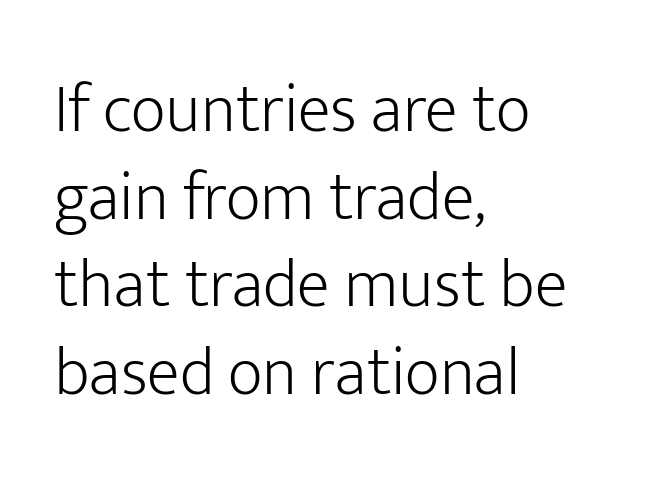
{"serif": "no", "italic": "no", "bold": "no", "weight": "light", "width": "normal", "stroke_contrast": "low", "x_height": "medium", "monospaced": "no", "underline": "no", "align": "left", "line_spacing": "normal", "line_spacing_ratio": 1.29, "letter_spacing": "normal", "letter_spacing_em": 0.0, "glyph_px": 68}
